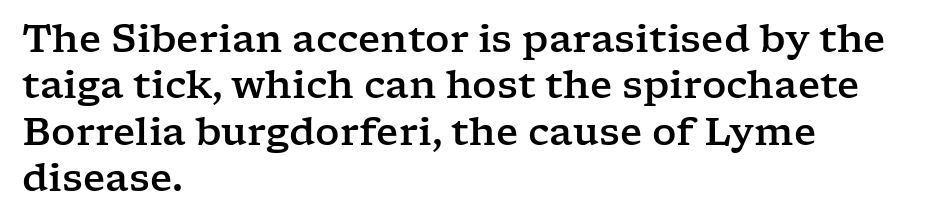
Q: Is the text italic (slanted)? A: No, it is upright.
Q: Is the typeface a serif or a sans-serif typeface? A: Serif.
Q: Is the text underlined? A: No.
Q: How is the paragraph aligned? A: Left-aligned.
Q: Is the spacing between letters normal or unusually wide? A: Normal.
Q: Width (condensed, normal, or wide)? A: Wide.
Q: Stroke contrast? A: Low.
Q: x-height? A: Medium.
Q: Monospaced? A: No.
